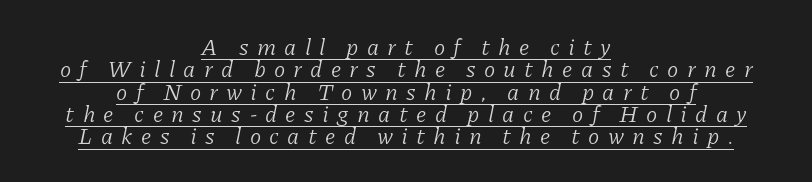
Q: Is the text bold? A: No.
Q: Is the text italic (slanted)? A: Yes, it leans right by about 11 degrees.
Q: Is the text underlined? A: Yes.
Q: How is the paragraph aligned? A: Centered.
Q: Is the spacing between letters normal or unusually wide? A: Unusually wide.
Q: Is the spacing between lines tight, normal or loose? A: Tight.
